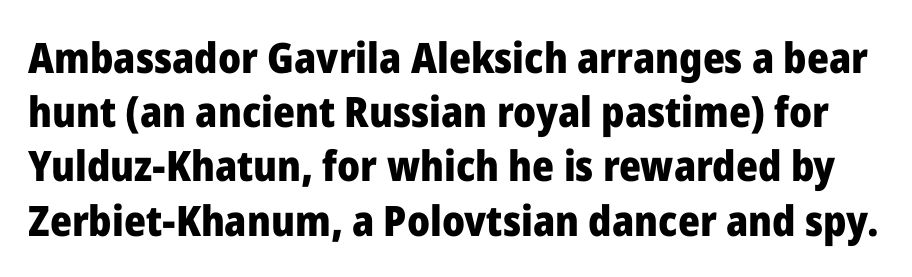
Q: Is the text bold? A: Yes.
Q: Is the text italic (slanted)? A: No, it is upright.
Q: Is the typeface a serif or a sans-serif typeface? A: Sans-serif.
Q: Is the text underlined? A: No.
Q: Is the spacing between letters normal or unusually wide? A: Normal.
Q: Is the spacing between lines tight, normal or loose? A: Normal.
Q: Width (condensed, normal, or wide)? A: Normal.
Q: Stroke contrast? A: Low.
Q: x-height? A: Medium.
Q: Monospaced? A: No.
